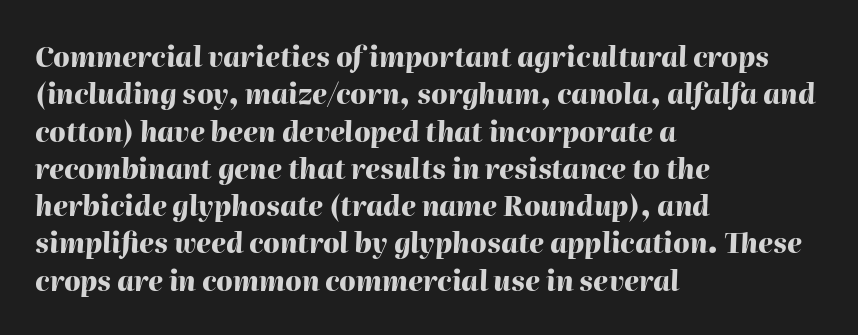
{"italic": "yes", "lean": "right", "slant_degrees": 2, "bold": "yes", "underline": "no", "align": "left", "line_spacing": "normal", "line_spacing_ratio": 1.38, "letter_spacing": "normal", "letter_spacing_em": 0.0, "glyph_px": 27}
